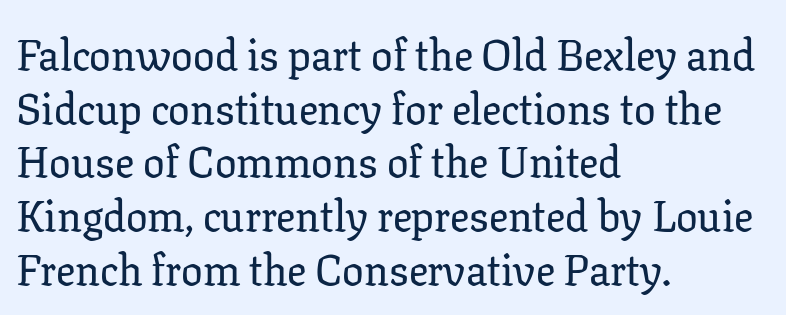
{"serif": "yes", "italic": "no", "width": "normal", "stroke_contrast": "low", "x_height": "medium", "monospaced": "no", "underline": "no", "align": "left", "line_spacing": "normal", "line_spacing_ratio": 1.25, "letter_spacing": "normal", "letter_spacing_em": 0.0, "glyph_px": 43}
